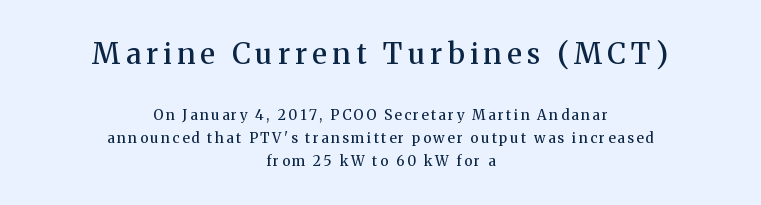
The image shows 29 px semibold serif type, upright; set centered, normal line spacing (1.64x), not underlined; the first (top) block is 2.07x larger; medium stroke contrast and a medium x-height.
